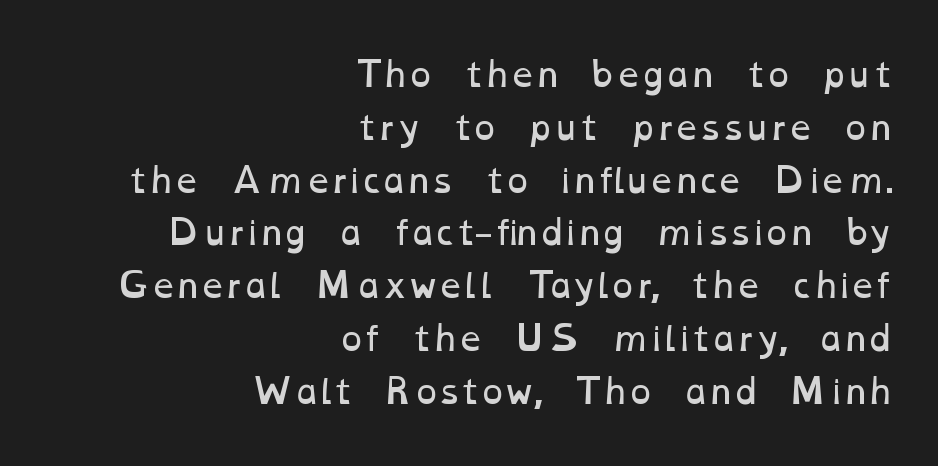
The image shows 33 px regular-weight, wide type; set right-aligned, normal line spacing (1.6x), normal letter spacing, not underlined; low stroke contrast and a medium x-height.
